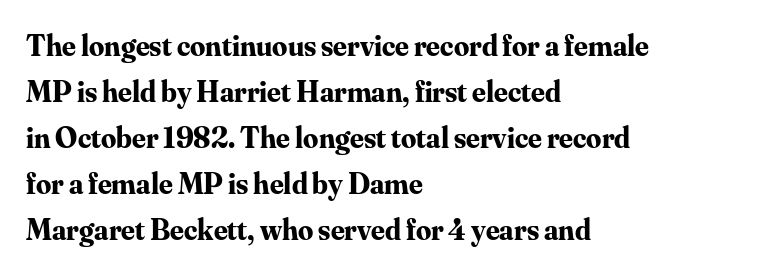
{"serif": "yes", "italic": "no", "bold": "yes", "weight": "bold", "width": "normal", "stroke_contrast": "medium", "x_height": "small", "monospaced": "no", "underline": "no", "align": "left", "line_spacing": "normal", "line_spacing_ratio": 1.53, "letter_spacing": "normal", "letter_spacing_em": 0.0, "glyph_px": 30}
